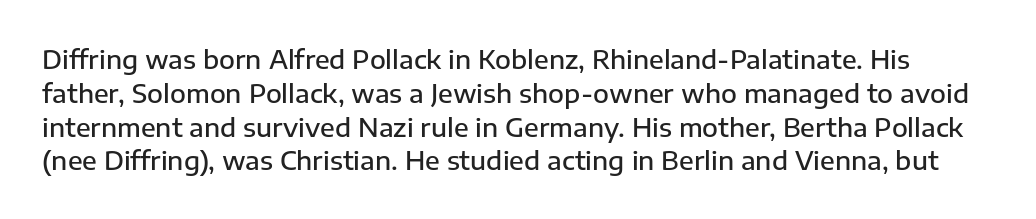
The image shows 26 px text type, upright; set normal line spacing (1.3x), normal letter spacing, not underlined.
